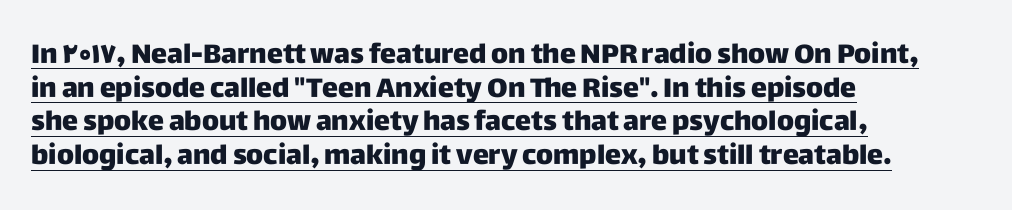
Successive baselines arrive at the customary interval. In terms of posture, this sample is upright. The lines are quadded left. The words here are underlined. There is no visible air inserted between adjacent glyphs.
